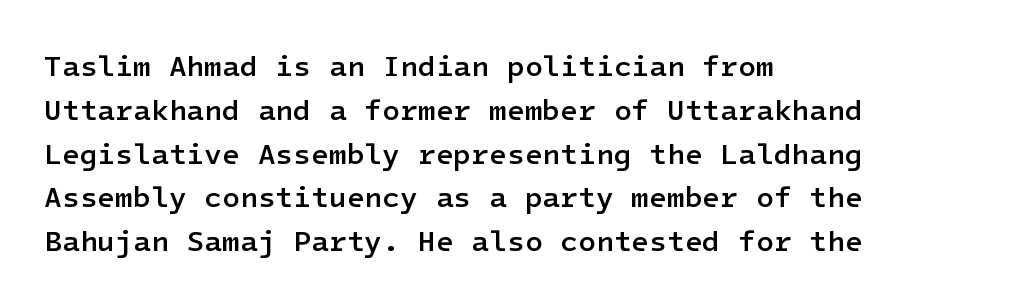
Baseline-to-baseline distance is the conventional proportion of letter height. Nope, not italic — everything's standing straight. Nobody touched the tracking dial on this one. The ragged edge is on the right, which tells us the setting is flush left. These words are printed semibold, heavier than regular yet not bold.
